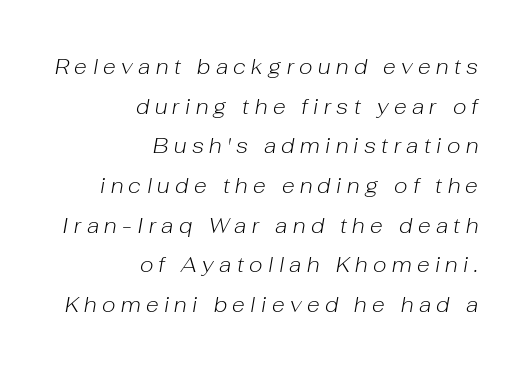
The image shows 21 px text type, italic (leaning right); set right-aligned, line spacing 1.89x, unusually wide letter spacing (+0.26 em), not underlined.
